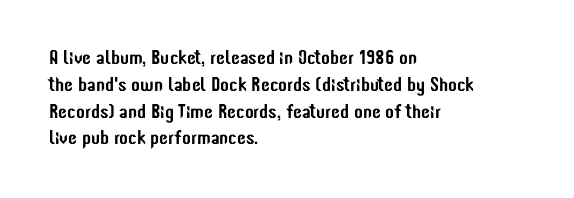
The image shows 20 px text type, upright; set left-aligned, normal line spacing (1.34x), normal letter spacing, not underlined.
